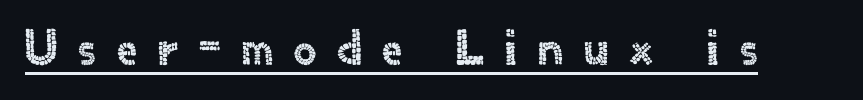
Q: Is the text italic (slanted)? A: No, it is upright.
Q: Is the typeface a serif or a sans-serif typeface? A: Sans-serif.
Q: Is the text underlined? A: Yes.
Q: Is the spacing between letters normal or unusually wide? A: Unusually wide.
Q: Width (condensed, normal, or wide)? A: Normal.
Q: x-height? A: Small.
Q: Monospaced? A: No.
